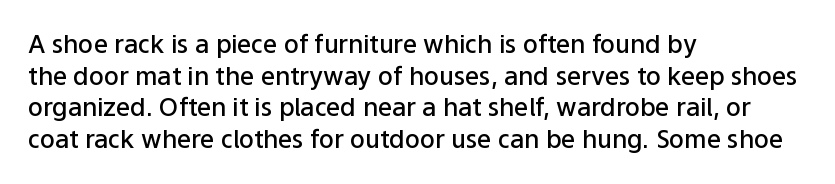
Q: Is the text bold? A: Semi-bold.
Q: Is the text italic (slanted)? A: No, it is upright.
Q: Is the text underlined? A: No.
Q: How is the paragraph aligned? A: Left-aligned.
Q: Is the spacing between letters normal or unusually wide? A: Normal.
Q: Is the spacing between lines tight, normal or loose? A: Normal.
